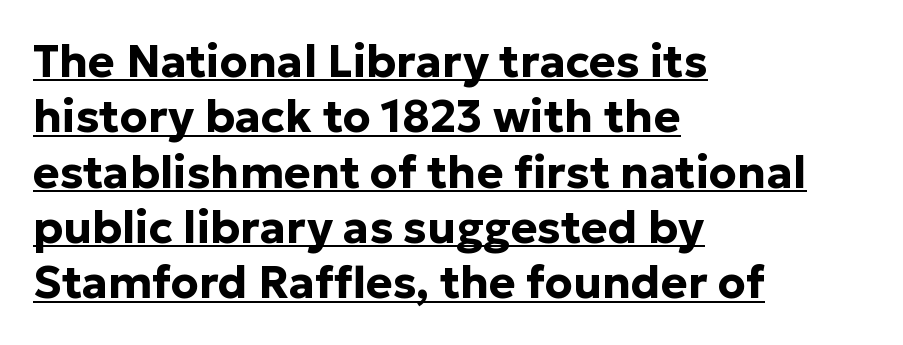
Q: Is the text bold? A: Yes.
Q: Is the text italic (slanted)? A: No, it is upright.
Q: Is the typeface a serif or a sans-serif typeface? A: Sans-serif.
Q: Is the text underlined? A: Yes.
Q: How is the paragraph aligned? A: Left-aligned.
Q: Is the spacing between letters normal or unusually wide? A: Normal.
Q: Width (condensed, normal, or wide)? A: Normal.
Q: Stroke contrast? A: Low.
Q: x-height? A: Medium.
Q: Monospaced? A: No.
